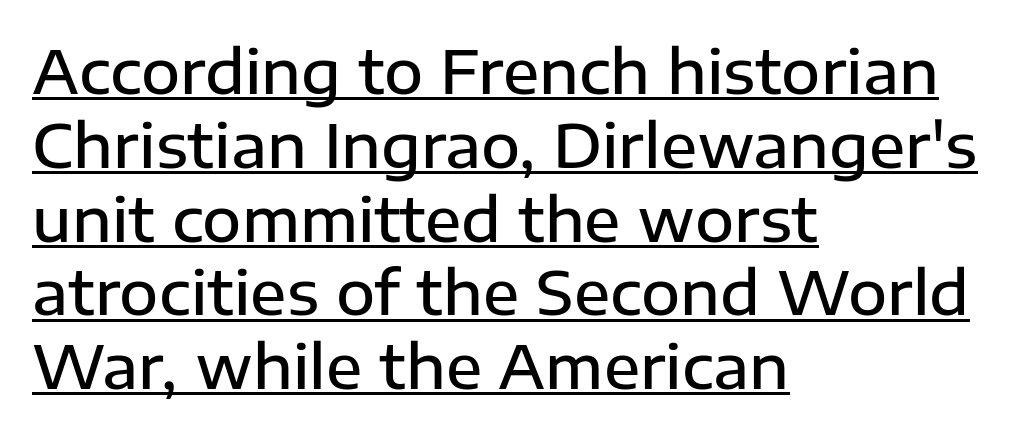
A roman cut, with each character standing at attention. Slightly chunky letters — semibold, I'd say, not full bold. A typesetter would label this face a sans. This is underlined copy, the kind a proofreader might mark for attention. If you drew a ruler down the left edge, every line would touch it.
